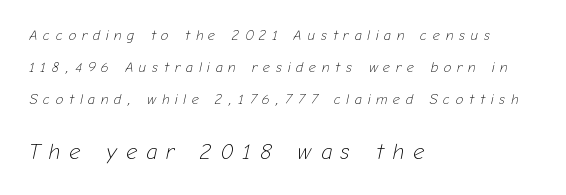
Q: Is the text bold? A: No.
Q: Is the text italic (slanted)? A: Yes, it leans right by about 12 degrees.
Q: Is the text underlined? A: No.
Q: How is the paragraph aligned? A: Left-aligned.
Q: Is the spacing between letters normal or unusually wide? A: Unusually wide.
Q: Is the spacing between lines tight, normal or loose? A: Loose.
Q: Which block of text is set in a larger size, the first (top) or the second (bottom)? A: The second (bottom) one.
